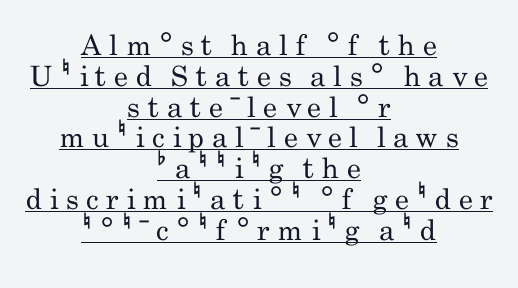
{"serif": "no", "italic": "no", "bold": "no", "weight": "regular", "width": "condensed", "stroke_contrast": "low", "x_height": "small", "monospaced": "no", "underline": "yes", "align": "center", "line_spacing": "tight", "line_spacing_ratio": 1.1, "letter_spacing": "wide", "letter_spacing_em": 0.27, "glyph_px": 28}
